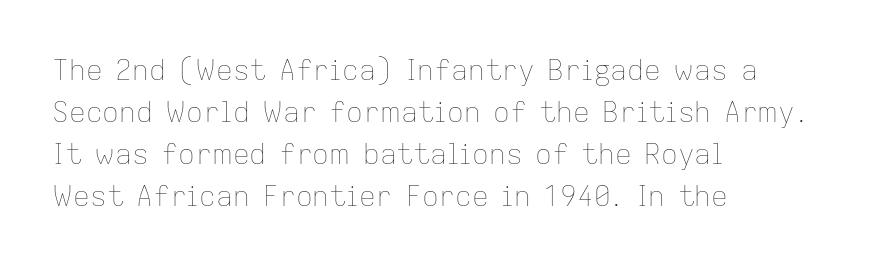
Q: Is the text bold? A: No.
Q: Is the text italic (slanted)? A: No, it is upright.
Q: Is the text underlined? A: No.
Q: How is the paragraph aligned? A: Left-aligned.
Q: Is the spacing between letters normal or unusually wide? A: Normal.
Q: Is the spacing between lines tight, normal or loose? A: Normal.
Q: Width (condensed, normal, or wide)? A: Normal.
Q: Stroke contrast? A: Low.
Q: x-height? A: Medium.
Q: Monospaced? A: No.
